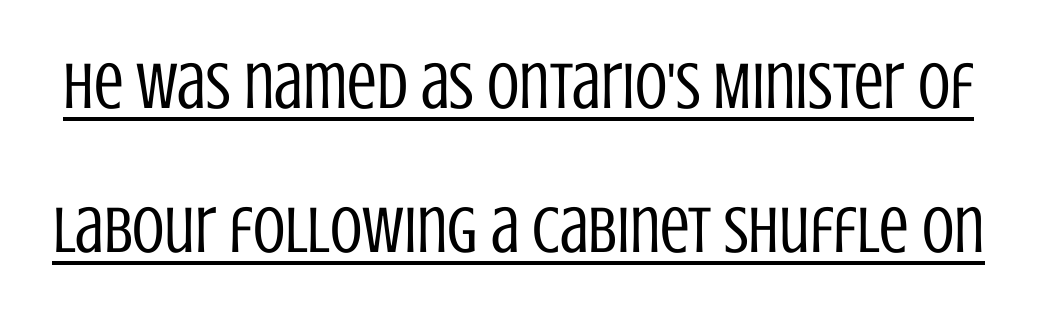
The image shows 66 px regular-weight, condensed sans-serif type, upright; set loose line spacing (2.18x), normal letter spacing, underlined; low stroke contrast and a large x-height.
